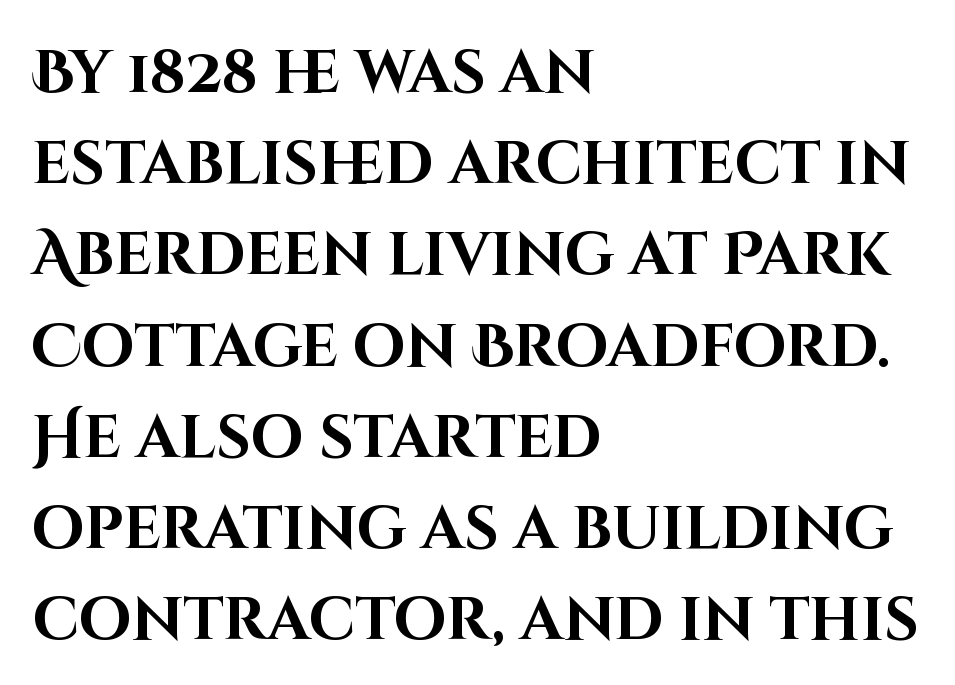
Q: Is the text bold? A: Yes.
Q: Is the text italic (slanted)? A: No, it is upright.
Q: Is the typeface a serif or a sans-serif typeface? A: Sans-serif.
Q: Is the text underlined? A: No.
Q: How is the paragraph aligned? A: Left-aligned.
Q: Is the spacing between letters normal or unusually wide? A: Normal.
Q: Is the spacing between lines tight, normal or loose? A: Normal.
Q: Width (condensed, normal, or wide)? A: Normal.
Q: Stroke contrast? A: High.
Q: x-height? A: Large.
Q: Monospaced? A: No.
